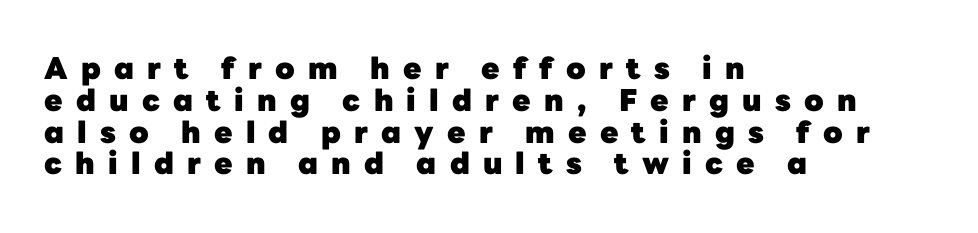
Q: Is the text bold? A: Yes.
Q: Is the text italic (slanted)? A: No, it is upright.
Q: Is the typeface a serif or a sans-serif typeface? A: Sans-serif.
Q: Is the text underlined? A: No.
Q: How is the paragraph aligned? A: Left-aligned.
Q: Is the spacing between letters normal or unusually wide? A: Unusually wide.
Q: Is the spacing between lines tight, normal or loose? A: Tight.
Q: Width (condensed, normal, or wide)? A: Normal.
Q: Stroke contrast? A: Low.
Q: x-height? A: Medium.
Q: Monospaced? A: No.
